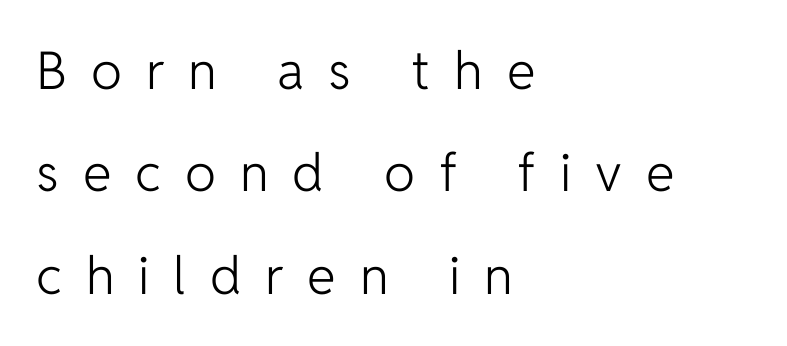
Q: Is the text bold? A: No.
Q: Is the text italic (slanted)? A: No, it is upright.
Q: Is the typeface a serif or a sans-serif typeface? A: Sans-serif.
Q: Is the text underlined? A: No.
Q: How is the paragraph aligned? A: Left-aligned.
Q: Is the spacing between letters normal or unusually wide? A: Unusually wide.
Q: Is the spacing between lines tight, normal or loose? A: Loose.
Q: Width (condensed, normal, or wide)? A: Normal.
Q: Stroke contrast? A: Low.
Q: x-height? A: Medium.
Q: Monospaced? A: No.
